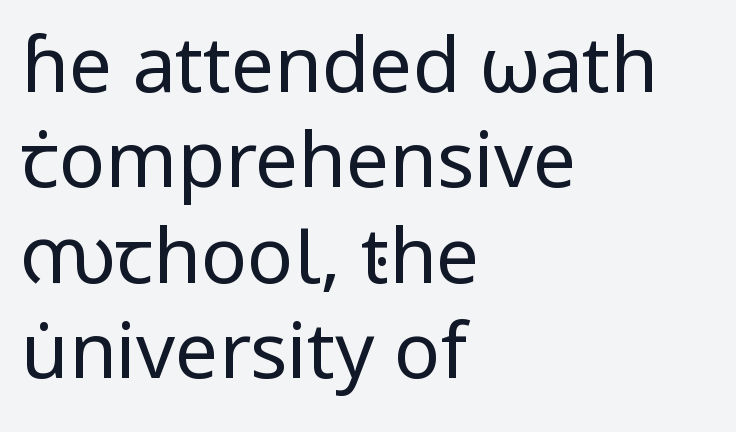
Each line starts at the same left margin while the right side varies. Nothing sits at the stroke ends, so this counts as sans-serif. Spacing between characters is what you'd get straight out of the box. The weight tops out at a normal text grade.
